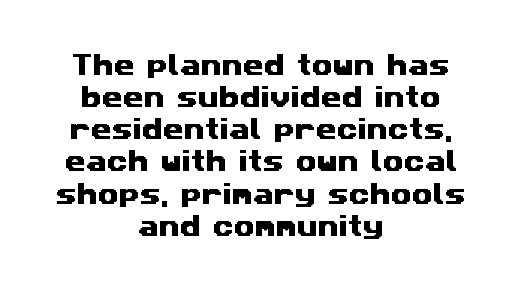
Centered paragraph, ragged on both sides. The words here are not underlined. In terms of letterspacing, this is plain default setting. Successive baselines arrive at the customary interval.
